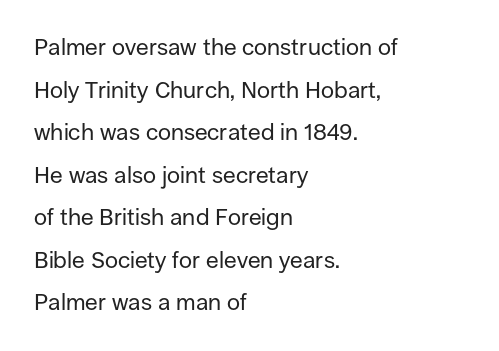
The image shows 23 px text type, upright; set left-aligned, line spacing 1.85x, normal letter spacing, not underlined.
